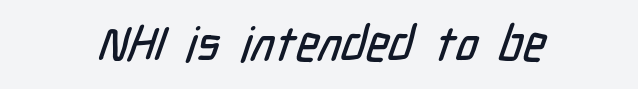
Q: Is the typeface a serif or a sans-serif typeface? A: Sans-serif.
Q: Is the text underlined? A: No.
Q: How is the paragraph aligned? A: Centered.
Q: Is the spacing between letters normal or unusually wide? A: Normal.
Q: Width (condensed, normal, or wide)? A: Condensed.
Q: Stroke contrast? A: Low.
Q: x-height? A: Medium.
Q: Monospaced? A: No.
